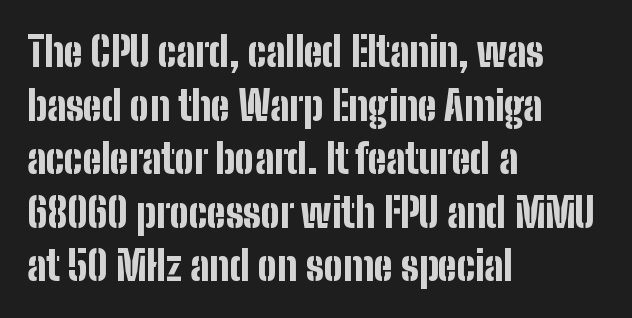
The image shows 40 px bold, condensed sans-serif type, upright; set left-aligned, normal line spacing (1.34x), normal letter spacing, not underlined; low stroke contrast and a medium x-height.
